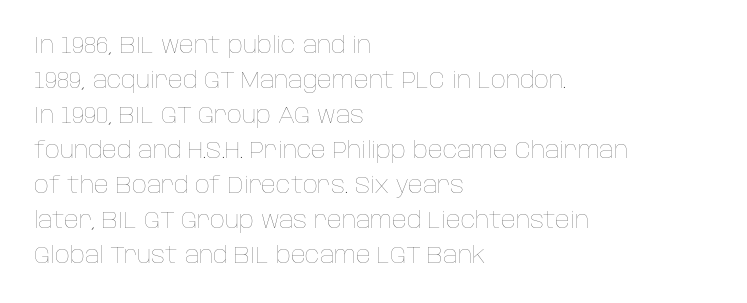
{"italic": "no", "bold": "no", "underline": "no", "align": "left", "line_spacing": "normal", "line_spacing_ratio": 1.52, "letter_spacing": "normal", "letter_spacing_em": 0.0, "glyph_px": 23}
